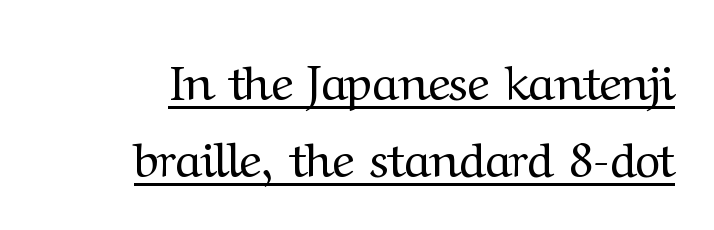
Spacing between characters is what you'd get straight out of the box. The rows are spaced the way most documents space them. The text was rendered using a seriffed face with decorative stroke endings. Each stroke keeps to a modest, everyday thickness or less.
